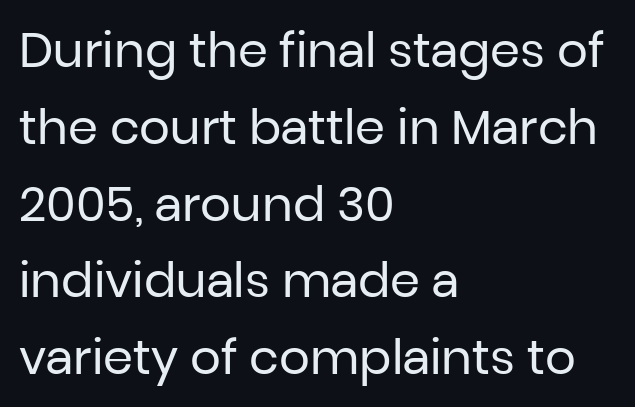
{"serif": "no", "italic": "no", "bold": "no", "weight": "regular", "width": "normal", "stroke_contrast": "low", "x_height": "medium", "monospaced": "no", "underline": "no", "align": "left", "line_spacing": "normal", "line_spacing_ratio": 1.6, "letter_spacing": "normal", "letter_spacing_em": 0.0, "glyph_px": 48}
